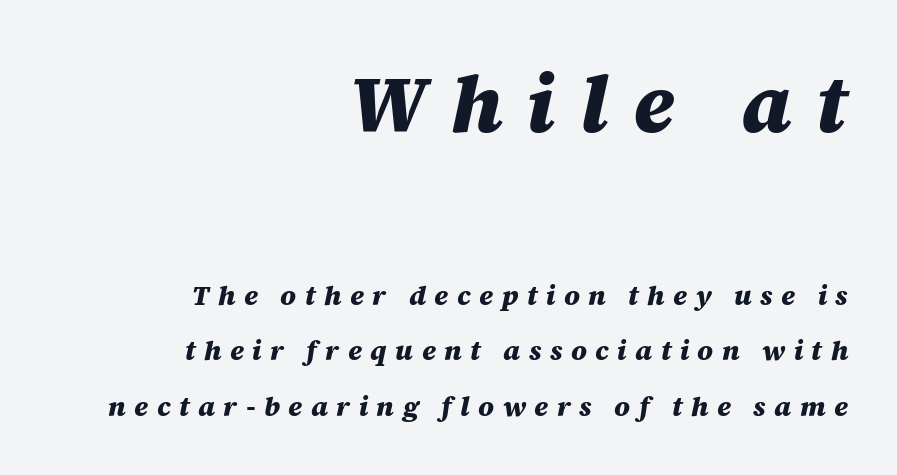
Which margin do the lines hug? The right one — the left edge is uneven. You could not count columns in this text — the font is proportionally spaced. This sample uses an oblique cut, with every glyph tilted off the vertical. Type without underlining.
